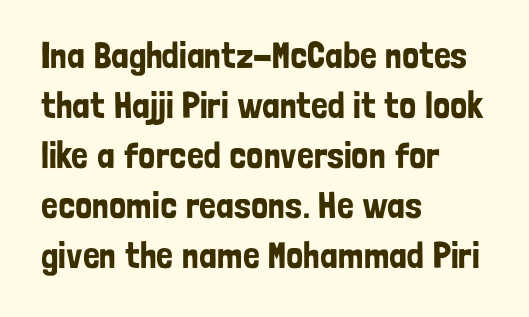
{"serif": "no", "italic": "no", "width": "condensed", "stroke_contrast": "low", "x_height": "medium", "monospaced": "no", "underline": "no", "align": "left", "line_spacing": "normal", "line_spacing_ratio": 1.35, "letter_spacing": "normal", "letter_spacing_em": 0.0, "glyph_px": 37}
